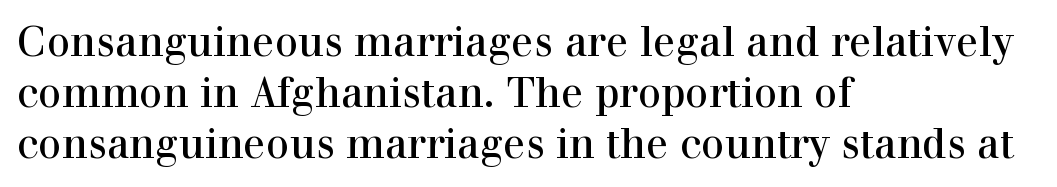
Q: Is the text italic (slanted)? A: No, it is upright.
Q: Is the typeface a serif or a sans-serif typeface? A: Serif.
Q: Is the text underlined? A: No.
Q: How is the paragraph aligned? A: Left-aligned.
Q: Is the spacing between letters normal or unusually wide? A: Normal.
Q: Is the spacing between lines tight, normal or loose? A: Normal.
Q: Width (condensed, normal, or wide)? A: Normal.
Q: x-height? A: Medium.
Q: Monospaced? A: No.
